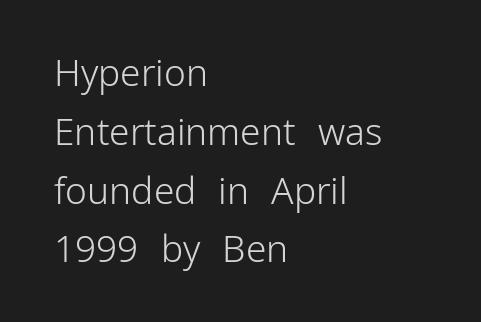
{"serif": "no", "italic": "no", "bold": "no", "weight": "light", "width": "normal", "stroke_contrast": "low", "x_height": "medium", "monospaced": "no", "underline": "no", "align": "left", "line_spacing": "normal", "line_spacing_ratio": 1.59, "letter_spacing": "normal", "letter_spacing_em": 0.0, "glyph_px": 37}
